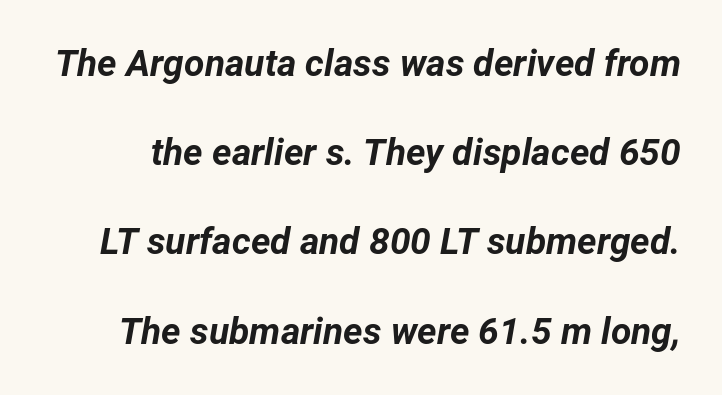
{"italic": "yes", "lean": "right", "slant_degrees": 12, "bold": "yes", "weight": "bold", "width": "normal", "stroke_contrast": "low", "x_height": "medium", "monospaced": "no", "underline": "no", "line_spacing": "loose", "line_spacing_ratio": 2.41, "letter_spacing": "normal", "letter_spacing_em": 0.0, "glyph_px": 37}
